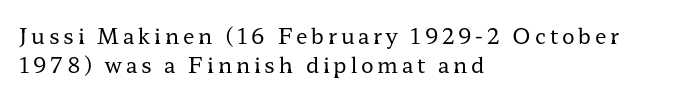
The image shows 21 px text type, upright; set left-aligned, normal line spacing (1.39x), not underlined.
